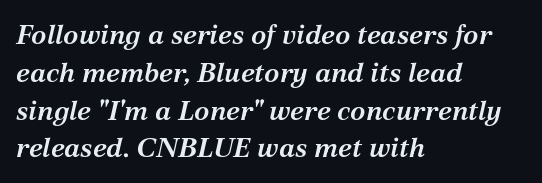
This sample uses an oblique cut, with every glyph tilted off the vertical. Words float on clear page, feet unadorned. The compositor pushed each line to the left boundary. Each letter keeps its own natural width here, so spacing adapts to shape.
